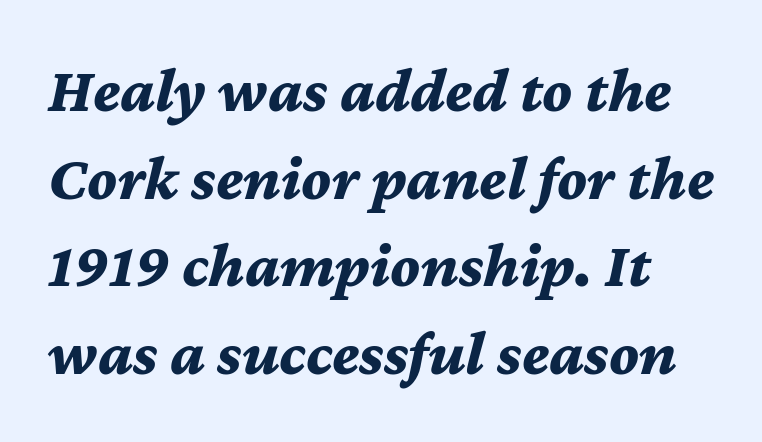
The image shows 64 px bold type, italic (leaning right); set normal line spacing (1.37x), normal letter spacing, not underlined; medium stroke contrast and a medium x-height.
